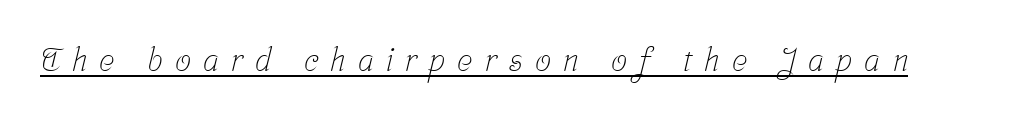
{"serif": "yes", "bold": "no", "weight": "light", "width": "condensed", "stroke_contrast": "low", "x_height": "medium", "monospaced": "no", "underline": "yes", "letter_spacing": "wide", "letter_spacing_em": 0.38, "glyph_px": 32}
